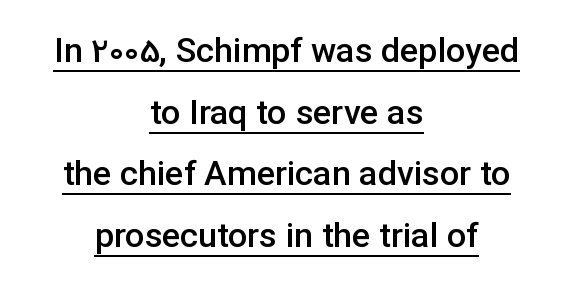
The image shows 34 px semibold sans-serif type, upright; set centered, line spacing 1.81x, normal letter spacing, underlined; low stroke contrast and a medium x-height.
